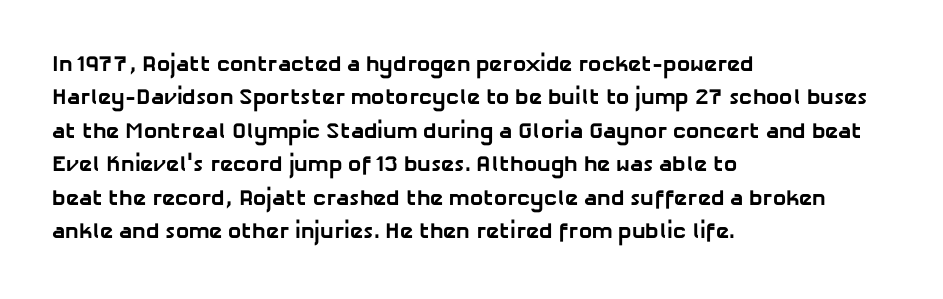
Caption: multi-line text, flush left, ragged right. A clean baseline with only descenders dipping below it. Inter-character spacing is left at the font's built-in metrics. Set as a true bold cut, around the 700 mark. The designer left line spacing at the default.
